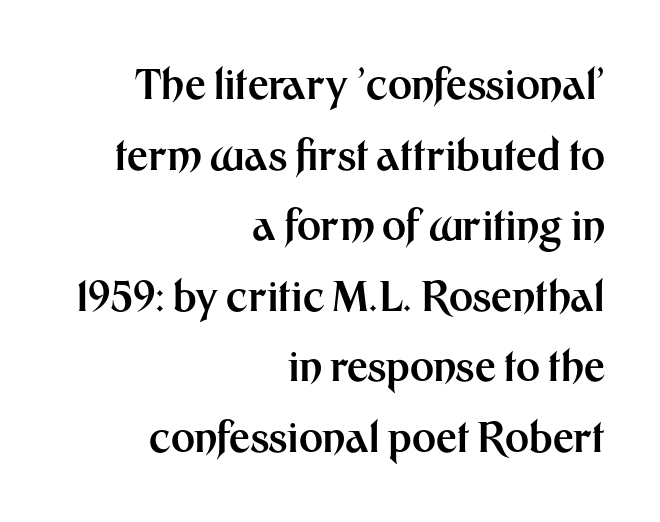
On the weight axis this lands at bold, roughly 700. A bare baseline throughout the passage. This sample uses an upright cut, with every glyph sitting square on the baseline. Glyph-to-glyph distance matches everyday printed text. Notice how the passage keeps a crisp vertical edge on the right only.
